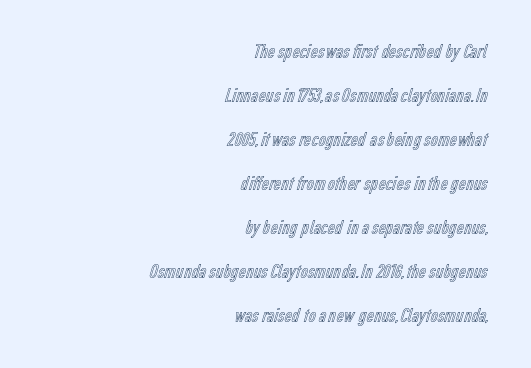
These lines keep a tight, regular rhythm from letter to letter. Glance below the letters and you will spot only blank space. This sample is right-justified, so line beginnings fall wherever the words allow. A great deal of white space separates one row of letters from the next.
